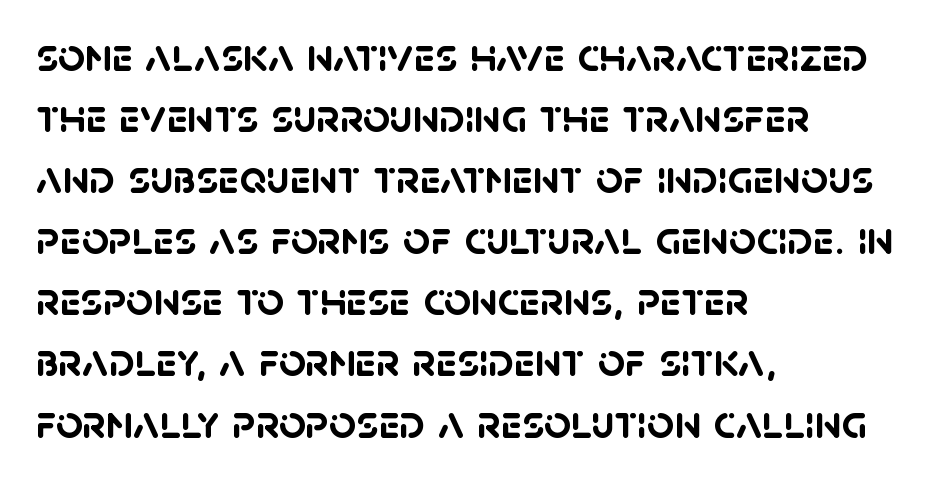
{"serif": "no", "bold": "yes", "weight": "semibold", "width": "normal", "stroke_contrast": "low", "x_height": "large", "monospaced": "no", "underline": "no", "align": "left", "line_spacing": "normal", "line_spacing_ratio": 1.3, "letter_spacing": "normal", "letter_spacing_em": 0.0, "glyph_px": 47}
